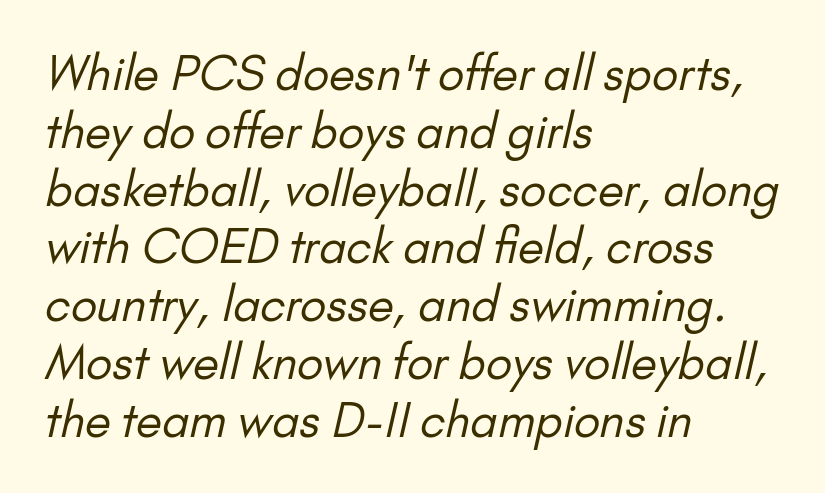
{"serif": "no", "bold": "no", "weight": "regular", "width": "normal", "stroke_contrast": "low", "x_height": "small", "monospaced": "no", "underline": "no", "align": "left", "line_spacing_ratio": 1.23, "letter_spacing": "normal", "letter_spacing_em": 0.0, "glyph_px": 47}
